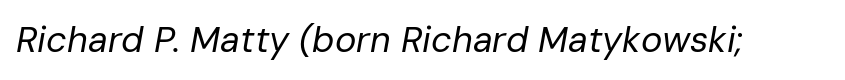
The cut favours lightness, reaching ordinary text weight at its darkest. Would a proofreader flag this as italicized? Yes. Words float on clear page, feet unadorned. Look at the tracking — it's just the regular setting, nothing added.
